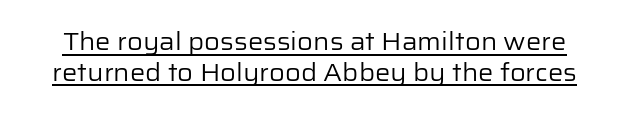
The image shows 24 px text type, upright; set normal line spacing (1.29x), normal letter spacing, underlined.
